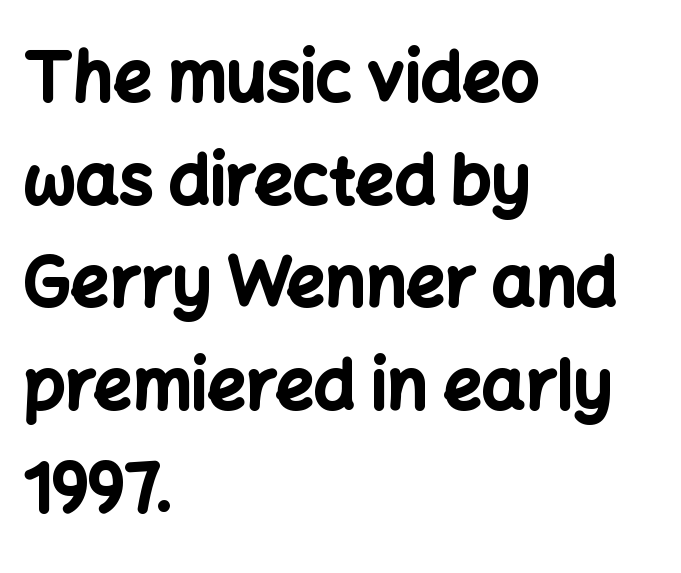
{"serif": "no", "italic": "no", "bold": "yes", "weight": "bold", "width": "normal", "stroke_contrast": "low", "x_height": "medium", "monospaced": "no", "underline": "no", "align": "left", "line_spacing": "normal", "line_spacing_ratio": 1.51, "letter_spacing": "normal", "letter_spacing_em": 0.0, "glyph_px": 68}
